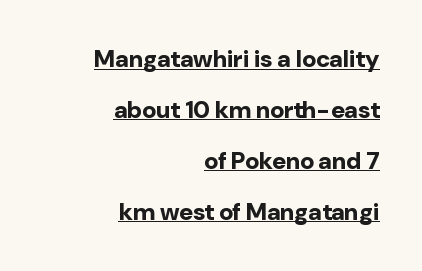
The tracking reads as untouched default to a designer's eye. Summary of weight: heavy, a full bold. The compositor pushed each line to the right boundary. Italic? Not at all — the glyphs are vertical. Leading: increased. Check the space under the baseline: a stroke is drawn there.
